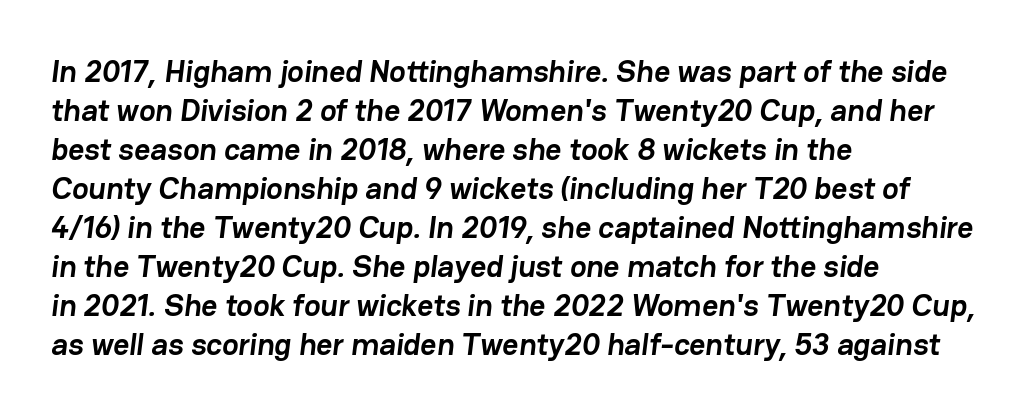
{"serif": "no", "bold": "yes", "weight": "semibold", "width": "normal", "stroke_contrast": "low", "x_height": "medium", "monospaced": "no", "underline": "no", "align": "left", "line_spacing": "normal", "line_spacing_ratio": 1.26, "letter_spacing": "normal", "letter_spacing_em": 0.0, "glyph_px": 31}
